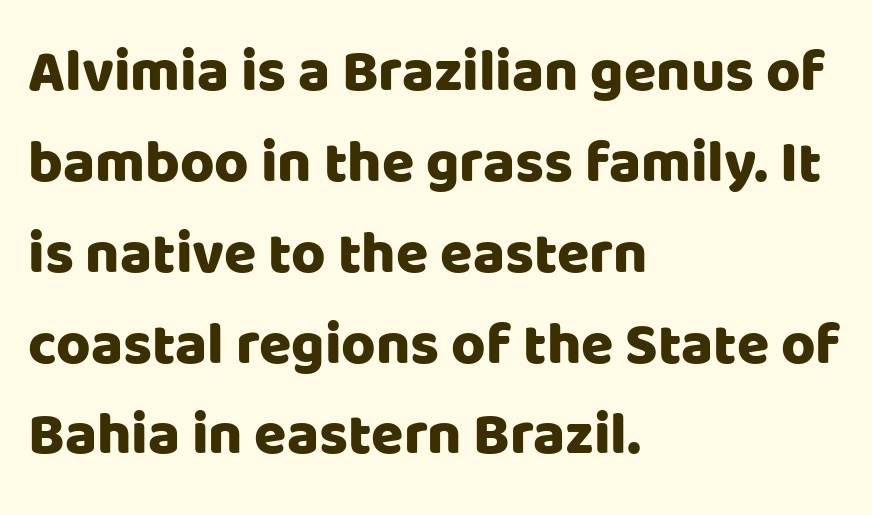
{"serif": "no", "italic": "no", "width": "normal", "stroke_contrast": "low", "x_height": "large", "monospaced": "no", "underline": "no", "align": "left", "line_spacing": "normal", "line_spacing_ratio": 1.54, "letter_spacing": "normal", "letter_spacing_em": 0.0, "glyph_px": 59}
